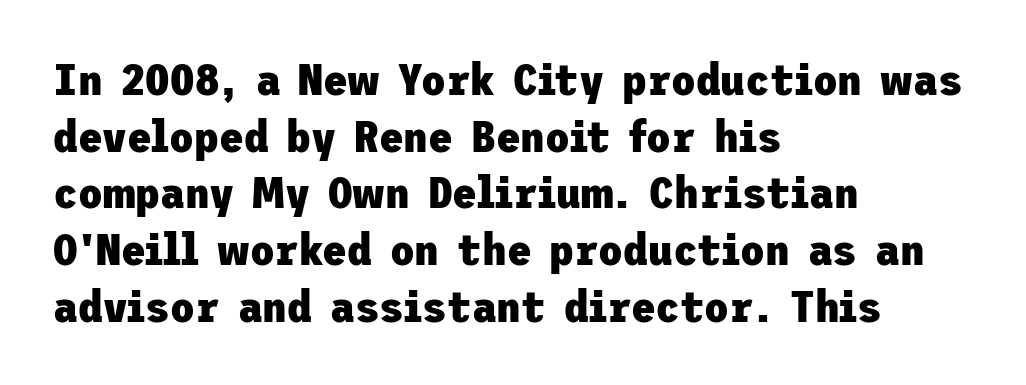
The image shows 45 px heavy sans-serif type, upright; set left-aligned, normal line spacing (1.26x), normal letter spacing, not underlined; low stroke contrast and a medium x-height.
